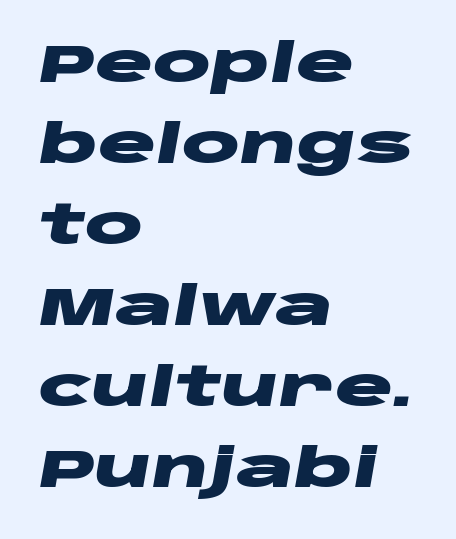
The line texture is even and compact thanks to regular tracking. A typesetter would call this proportional, since set widths differ per character. Does the copy run flush right? No — it runs flush left. Every letter is thick-stroked: bold, no question. The vertical gap from one line to the next is medium. The text carries the slant typical of an italic or oblique font.
